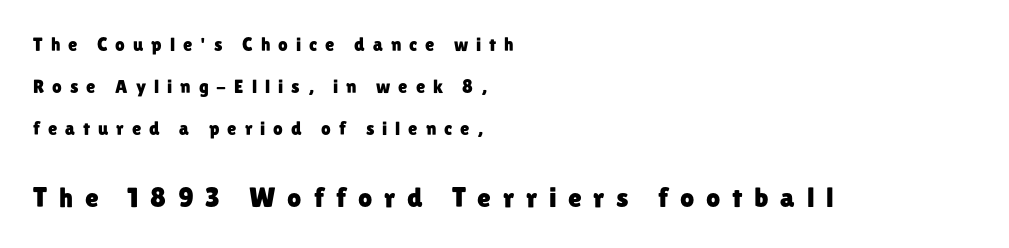
{"serif": "no", "italic": "no", "width": "normal", "stroke_contrast": "low", "x_height": "medium", "monospaced": "no", "underline": "no", "align": "left", "line_spacing": "loose", "line_spacing_ratio": 2.21, "letter_spacing": "wide", "letter_spacing_em": 0.42, "larger_block": "second", "size_ratio": 1.47, "glyph_px": 28}
